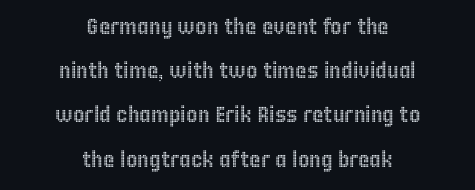
Q: Is the text italic (slanted)? A: No, it is upright.
Q: Is the text underlined? A: No.
Q: How is the paragraph aligned? A: Centered.
Q: Is the spacing between letters normal or unusually wide? A: Normal.
Q: Is the spacing between lines tight, normal or loose? A: Loose.
